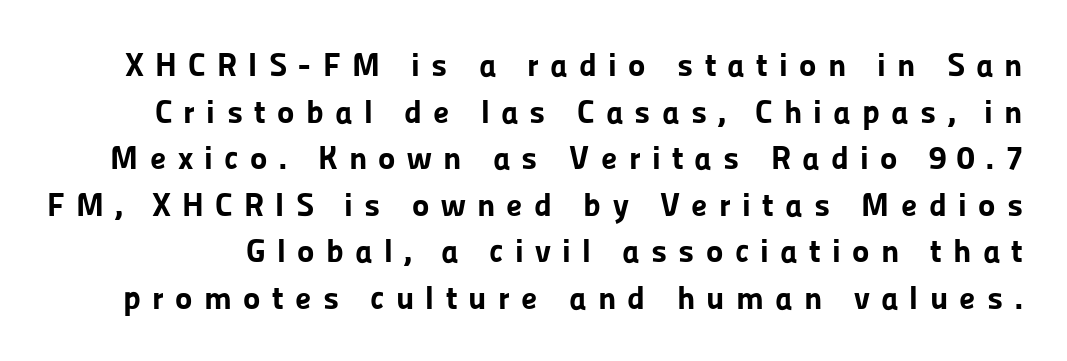
These lines carry a lot of weight — the face is fully bold. The space beneath each line is pristine and unruled. Examine the stroke ends and you'll find no serifs. Characters remain perfectly vertical along every line.
